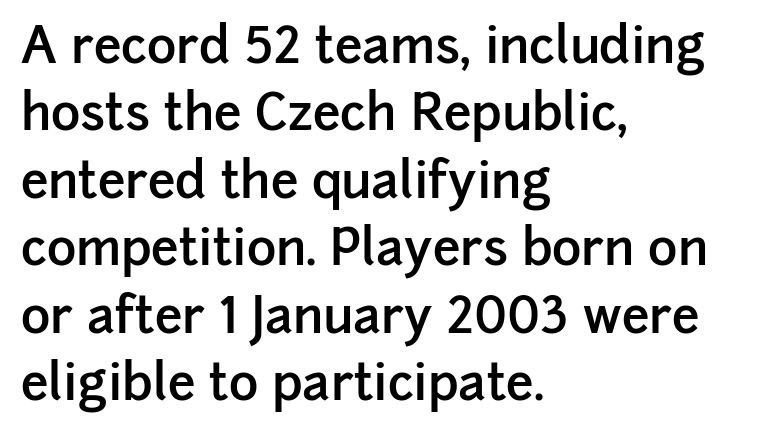
Looks like regular typesetting: each glyph gets only the width it needs. Teacher's note: observe the even left margin — that is flush-left alignment. Note: no serifs on the glyphs. Whoever set this chose a conventional vertical rhythm.
